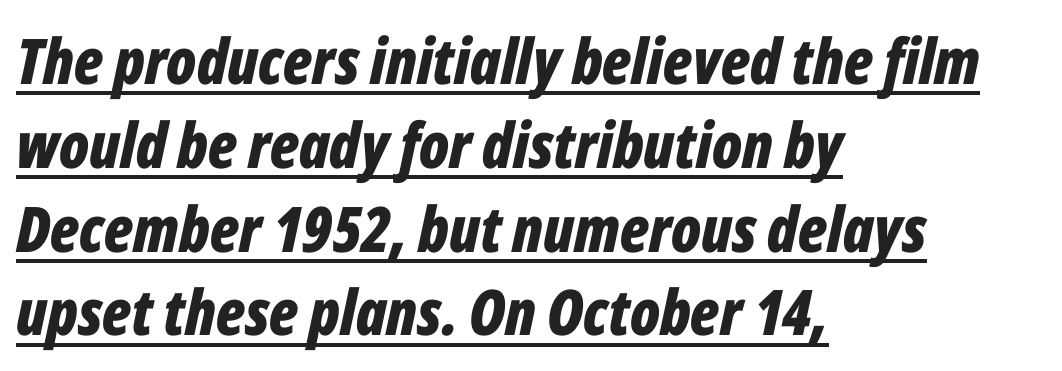
The rendering anchors every line to the left-hand side. There is no visible air inserted between adjacent glyphs. Spacing verdict: proportional, widths tailored to each character. What's the leading like? Ordinary, nothing unusual.
